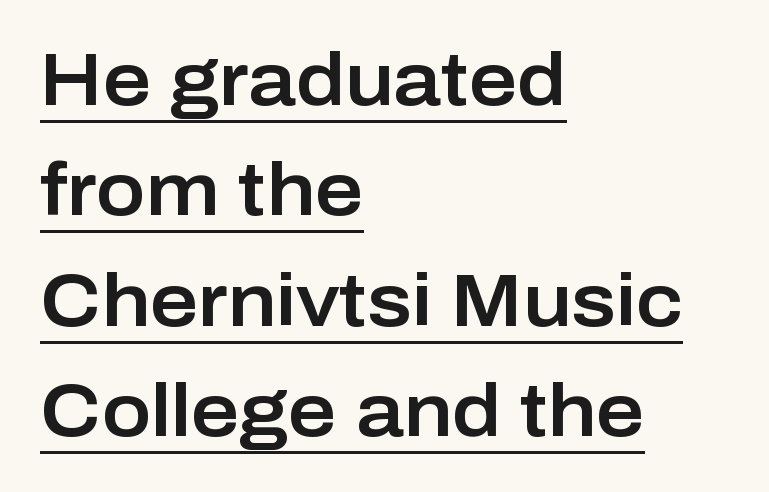
Q: Is the text italic (slanted)? A: No, it is upright.
Q: Is the typeface a serif or a sans-serif typeface? A: Sans-serif.
Q: Is the text underlined? A: Yes.
Q: How is the paragraph aligned? A: Left-aligned.
Q: Is the spacing between letters normal or unusually wide? A: Normal.
Q: Is the spacing between lines tight, normal or loose? A: Normal.
Q: Width (condensed, normal, or wide)? A: Normal.
Q: Stroke contrast? A: Low.
Q: x-height? A: Medium.
Q: Monospaced? A: No.
